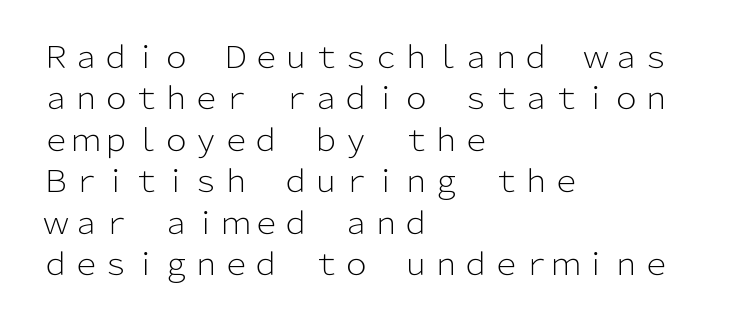
Q: Is the text bold? A: No.
Q: Is the text italic (slanted)? A: No, it is upright.
Q: Is the typeface a serif or a sans-serif typeface? A: Sans-serif.
Q: Is the text underlined? A: No.
Q: How is the paragraph aligned? A: Left-aligned.
Q: Is the spacing between letters normal or unusually wide? A: Normal.
Q: Is the spacing between lines tight, normal or loose? A: Normal.
Q: Width (condensed, normal, or wide)? A: Normal.
Q: Stroke contrast? A: Low.
Q: x-height? A: Medium.
Q: Monospaced? A: No.
